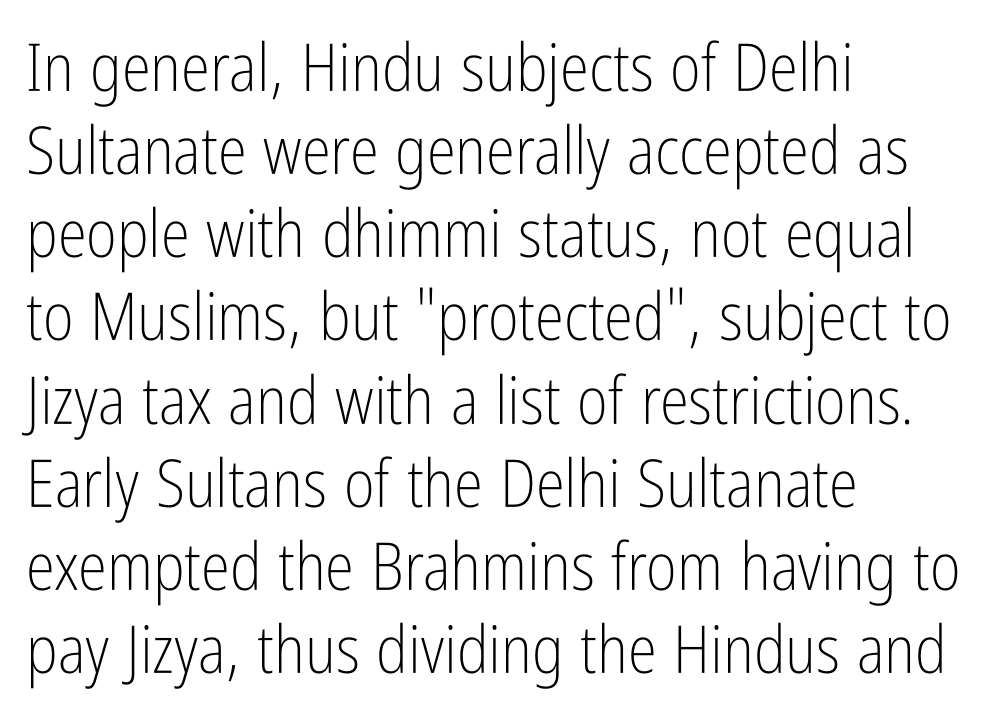
The image shows 66 px light, condensed sans-serif type, upright; set left-aligned, normal line spacing (1.26x), normal letter spacing, not underlined; low stroke contrast and a medium x-height.
